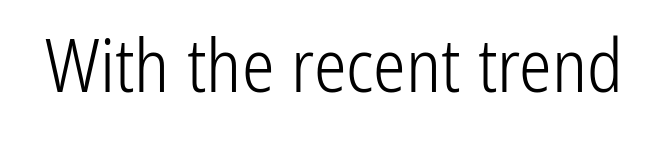
Q: Is the text bold? A: No.
Q: Is the text italic (slanted)? A: No, it is upright.
Q: Is the typeface a serif or a sans-serif typeface? A: Sans-serif.
Q: Is the text underlined? A: No.
Q: Is the spacing between letters normal or unusually wide? A: Normal.
Q: Width (condensed, normal, or wide)? A: Condensed.
Q: Stroke contrast? A: Low.
Q: x-height? A: Medium.
Q: Monospaced? A: No.
